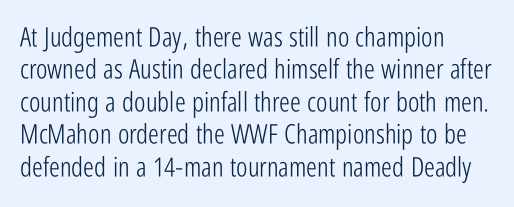
Q: Is the text bold? A: No.
Q: Is the text italic (slanted)? A: No, it is upright.
Q: Is the text underlined? A: No.
Q: How is the paragraph aligned? A: Left-aligned.
Q: Is the spacing between letters normal or unusually wide? A: Normal.
